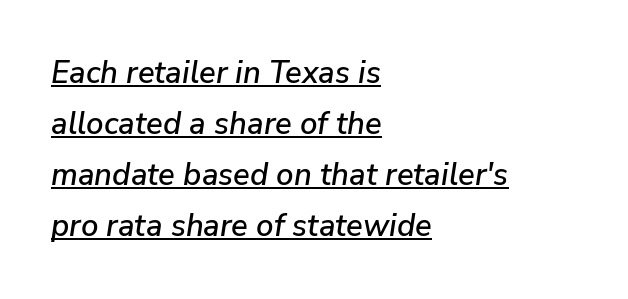
The image shows 31 px text type, italic (leaning right); set left-aligned, normal line spacing (1.65x), normal letter spacing, underlined; low stroke contrast and a medium x-height.
